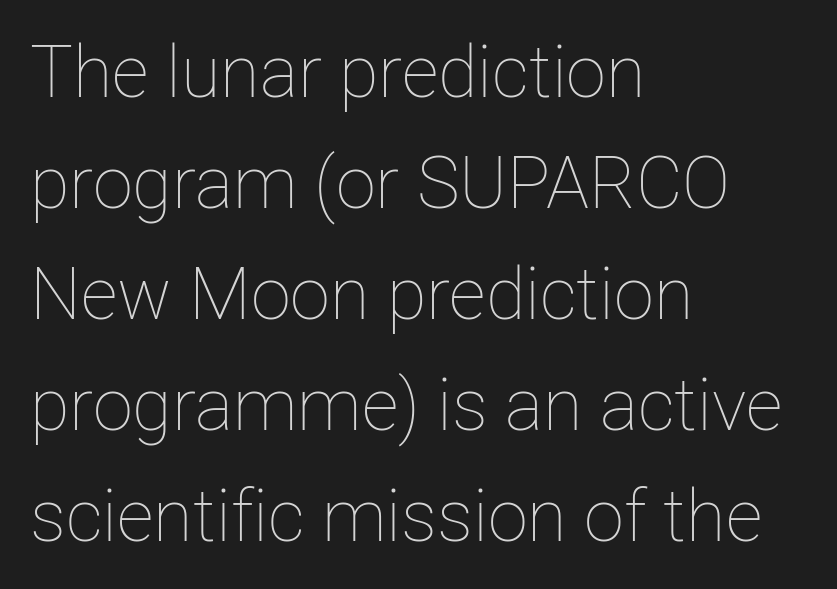
{"italic": "no", "bold": "no", "weight": "thin", "width": "normal", "stroke_contrast": "low", "x_height": "medium", "monospaced": "no", "underline": "no", "align": "left", "line_spacing": "normal", "line_spacing_ratio": 1.54, "letter_spacing": "normal", "letter_spacing_em": 0.0, "glyph_px": 72}
